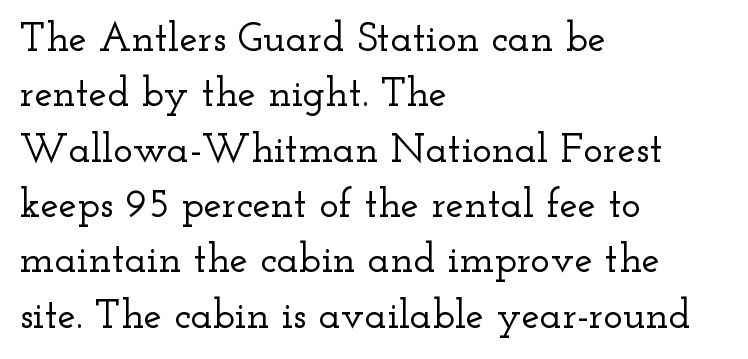
The image shows 41 px wide serif type, upright; set left-aligned, normal line spacing (1.35x), normal letter spacing, not underlined; low stroke contrast and a small x-height.
